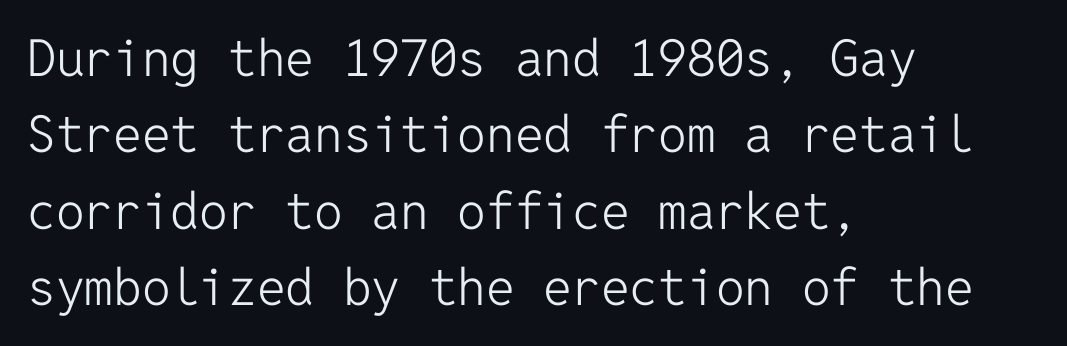
Q: Is the text bold? A: No.
Q: Is the text italic (slanted)? A: No, it is upright.
Q: Is the typeface a serif or a sans-serif typeface? A: Sans-serif.
Q: Is the text underlined? A: No.
Q: How is the paragraph aligned? A: Left-aligned.
Q: Is the spacing between letters normal or unusually wide? A: Normal.
Q: Is the spacing between lines tight, normal or loose? A: Normal.
Q: Width (condensed, normal, or wide)? A: Normal.
Q: Stroke contrast? A: Low.
Q: x-height? A: Medium.
Q: Monospaced? A: Yes.
